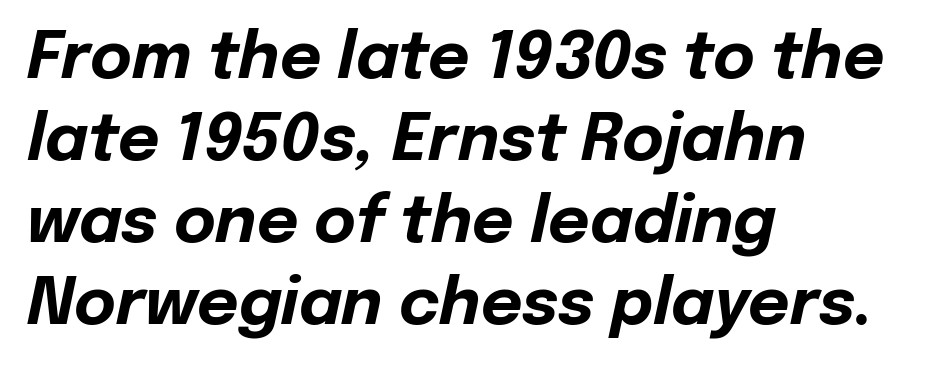
Q: Is the text bold? A: Yes.
Q: Is the text italic (slanted)? A: Yes, it leans right by about 12 degrees.
Q: Is the text underlined? A: No.
Q: How is the paragraph aligned? A: Left-aligned.
Q: Is the spacing between letters normal or unusually wide? A: Normal.
Q: Is the spacing between lines tight, normal or loose? A: Normal.
Q: Width (condensed, normal, or wide)? A: Normal.
Q: Stroke contrast? A: Low.
Q: x-height? A: Medium.
Q: Monospaced? A: No.
